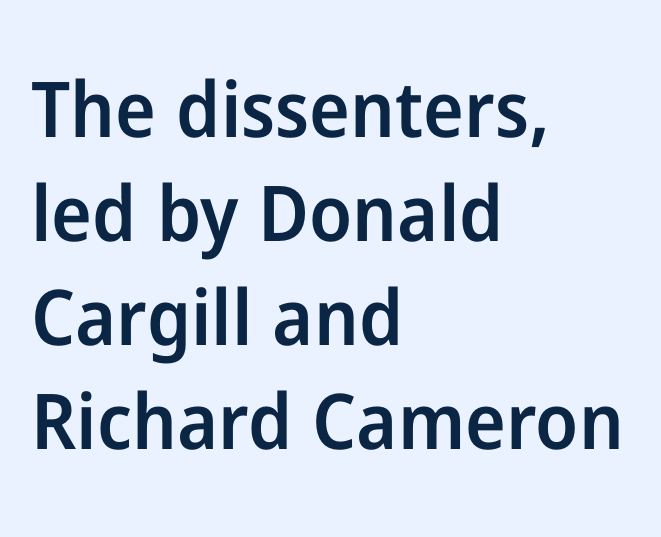
Q: Is the text bold? A: Semi-bold.
Q: Is the text italic (slanted)? A: No, it is upright.
Q: Is the typeface a serif or a sans-serif typeface? A: Sans-serif.
Q: Is the text underlined? A: No.
Q: How is the paragraph aligned? A: Left-aligned.
Q: Is the spacing between letters normal or unusually wide? A: Normal.
Q: Is the spacing between lines tight, normal or loose? A: Normal.
Q: Width (condensed, normal, or wide)? A: Normal.
Q: Stroke contrast? A: Low.
Q: x-height? A: Medium.
Q: Monospaced? A: No.
